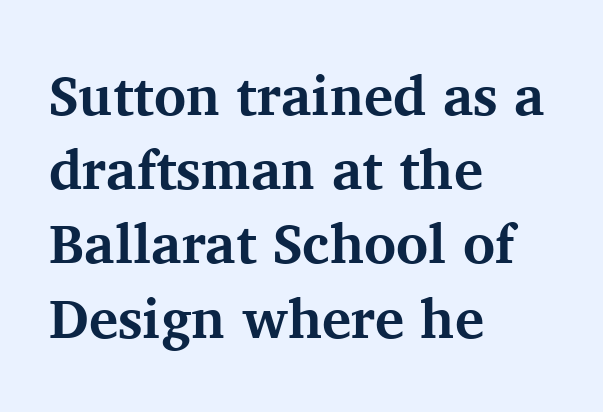
Q: Is the text bold? A: Yes.
Q: Is the text italic (slanted)? A: No, it is upright.
Q: Is the typeface a serif or a sans-serif typeface? A: Serif.
Q: Is the text underlined? A: No.
Q: How is the paragraph aligned? A: Left-aligned.
Q: Is the spacing between letters normal or unusually wide? A: Normal.
Q: Is the spacing between lines tight, normal or loose? A: Normal.
Q: Width (condensed, normal, or wide)? A: Normal.
Q: Stroke contrast? A: Medium.
Q: x-height? A: Medium.
Q: Monospaced? A: No.
